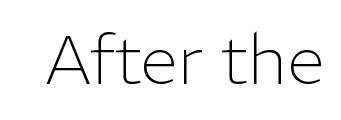
Q: Is the text bold? A: No.
Q: Is the text italic (slanted)? A: No, it is upright.
Q: Is the typeface a serif or a sans-serif typeface? A: Sans-serif.
Q: Is the text underlined? A: No.
Q: Is the spacing between letters normal or unusually wide? A: Normal.
Q: Width (condensed, normal, or wide)? A: Normal.
Q: Stroke contrast? A: Low.
Q: x-height? A: Medium.
Q: Monospaced? A: No.
